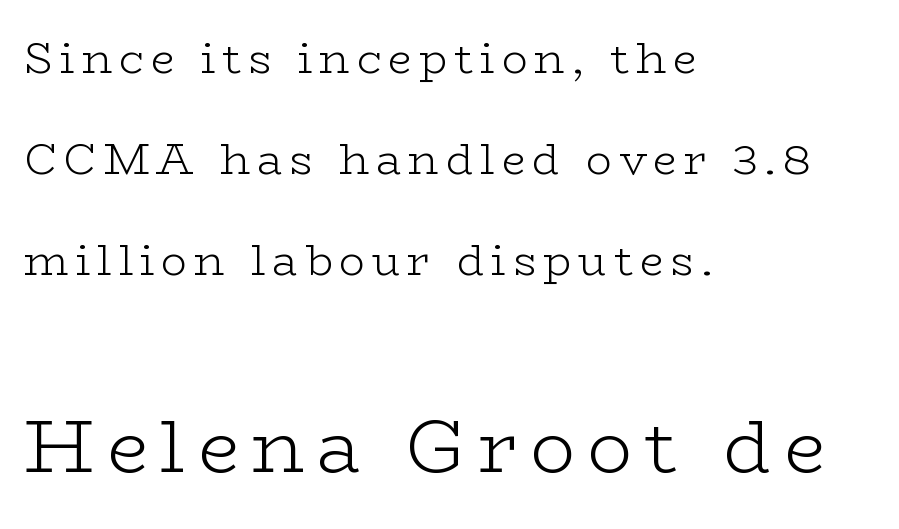
Q: Is the text bold? A: No.
Q: Is the text italic (slanted)? A: No, it is upright.
Q: Is the typeface a serif or a sans-serif typeface? A: Serif.
Q: Is the text underlined? A: No.
Q: How is the paragraph aligned? A: Left-aligned.
Q: Is the spacing between lines tight, normal or loose? A: Loose.
Q: Which block of text is set in a larger size, the first (top) or the second (bottom)? A: The second (bottom) one.
Q: Width (condensed, normal, or wide)? A: Wide.
Q: Stroke contrast? A: Low.
Q: x-height? A: Medium.
Q: Monospaced? A: No.
